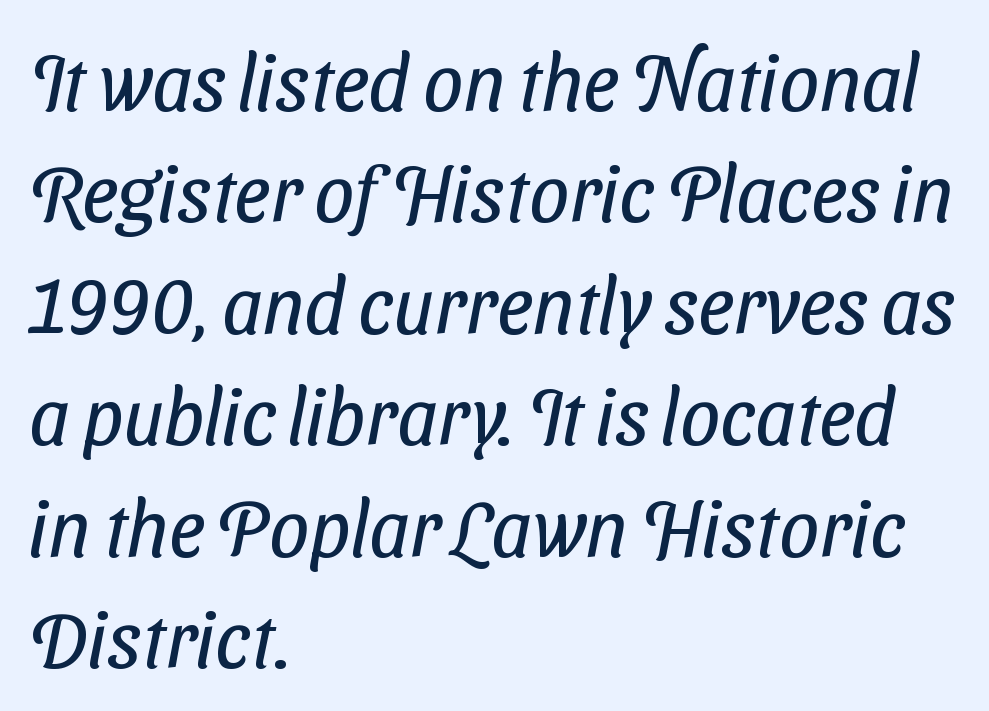
Q: Is the text bold? A: No.
Q: Is the typeface a serif or a sans-serif typeface? A: Sans-serif.
Q: Is the text underlined? A: No.
Q: How is the paragraph aligned? A: Left-aligned.
Q: Is the spacing between letters normal or unusually wide? A: Normal.
Q: Is the spacing between lines tight, normal or loose? A: Normal.
Q: Width (condensed, normal, or wide)? A: Condensed.
Q: Stroke contrast? A: Low.
Q: x-height? A: Medium.
Q: Monospaced? A: No.
